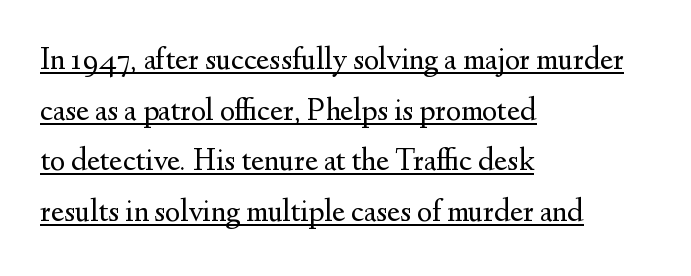
The image shows 32 px regular-weight serif type, upright; set left-aligned, normal line spacing (1.58x), normal letter spacing, underlined; medium stroke contrast and a small x-height.
